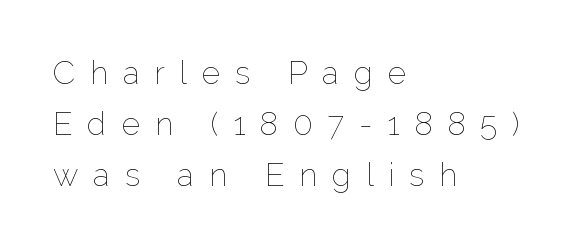
Q: Is the text bold? A: No.
Q: Is the text italic (slanted)? A: No, it is upright.
Q: Is the text underlined? A: No.
Q: How is the paragraph aligned? A: Left-aligned.
Q: Is the spacing between letters normal or unusually wide? A: Unusually wide.
Q: Is the spacing between lines tight, normal or loose? A: Normal.
Q: Width (condensed, normal, or wide)? A: Normal.
Q: Stroke contrast? A: Low.
Q: x-height? A: Medium.
Q: Monospaced? A: No.
